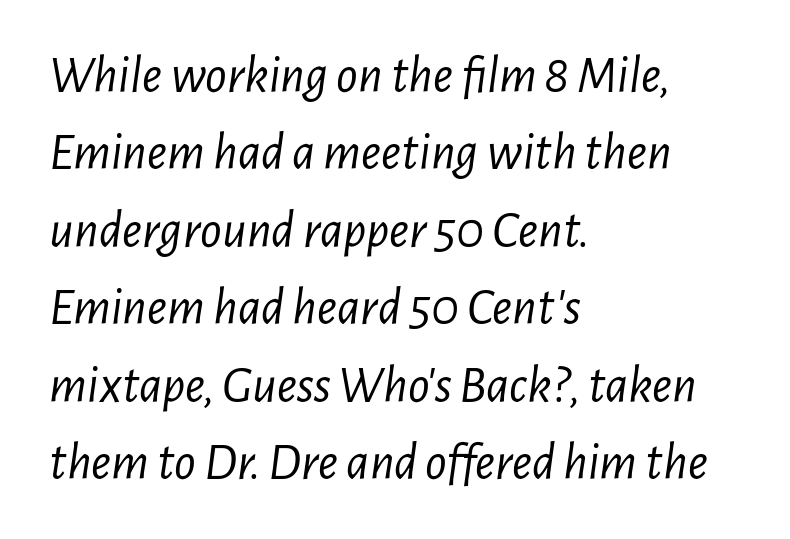
Q: Is the text bold? A: No.
Q: Is the text italic (slanted)? A: Yes, it leans right by about 7 degrees.
Q: Is the text underlined? A: No.
Q: How is the paragraph aligned? A: Left-aligned.
Q: Is the spacing between letters normal or unusually wide? A: Normal.
Q: Is the spacing between lines tight, normal or loose? A: Normal.
Q: Width (condensed, normal, or wide)? A: Condensed.
Q: Stroke contrast? A: Low.
Q: x-height? A: Medium.
Q: Monospaced? A: No.
